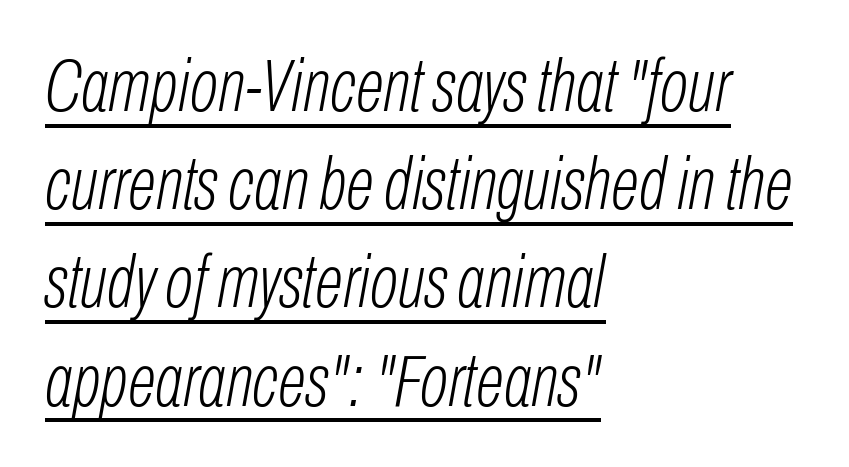
The image shows 75 px light, condensed type, italic (leaning right); set left-aligned, normal line spacing (1.31x), normal letter spacing, underlined; low stroke contrast and a medium x-height.
